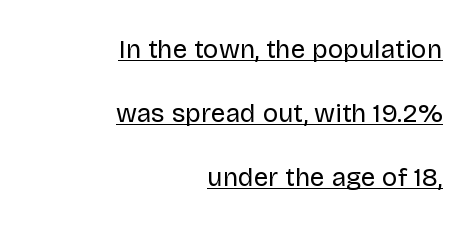
Q: Is the text bold? A: No.
Q: Is the text italic (slanted)? A: No, it is upright.
Q: Is the text underlined? A: Yes.
Q: How is the paragraph aligned? A: Right-aligned.
Q: Is the spacing between letters normal or unusually wide? A: Normal.
Q: Is the spacing between lines tight, normal or loose? A: Loose.
